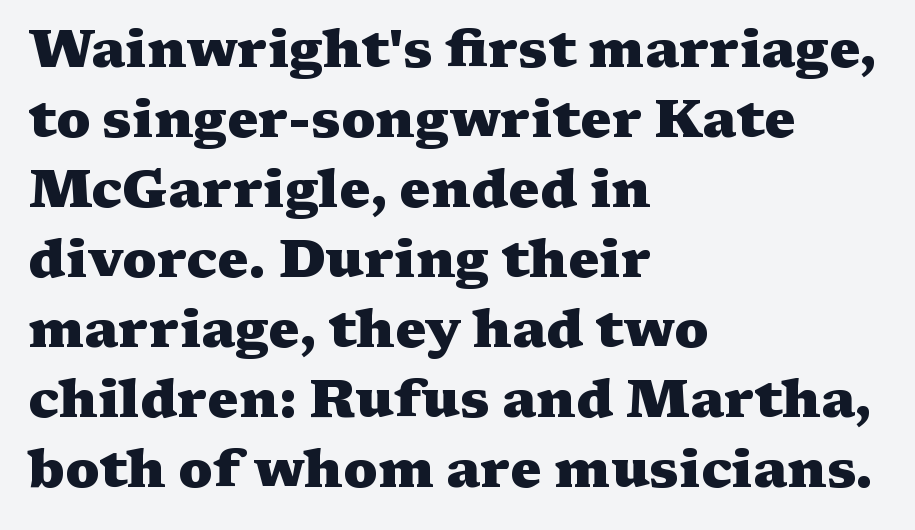
The rendering uses a moderate line-height, typical for paragraphs. Typographic density is high because the face is bold. You could not count columns in this text — the font is proportionally spaced. Here the glyphs are tracked normally, forming tight word shapes.
